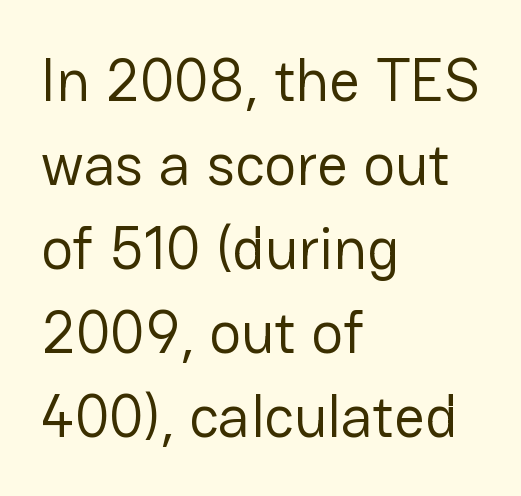
Vertical stems look standard width or narrower in stroke. The passage shown is typed in a proportional face where columns would drift. The space beneath each line is pristine and unruled. Does the leading feel generous? No, just average. The designer went with a sans here, leaving each stem footless. The letterforms sit shoulder to shoulder at normal distance.
